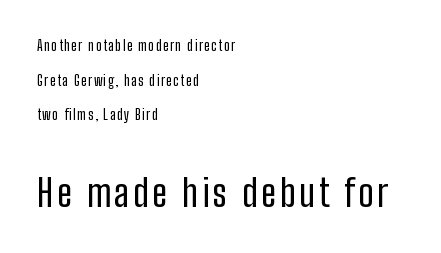
Q: Is the text italic (slanted)? A: No, it is upright.
Q: Is the typeface a serif or a sans-serif typeface? A: Sans-serif.
Q: Is the text underlined? A: No.
Q: How is the paragraph aligned? A: Left-aligned.
Q: Is the spacing between lines tight, normal or loose? A: Loose.
Q: Which block of text is set in a larger size, the first (top) or the second (bottom)? A: The second (bottom) one.
Q: Width (condensed, normal, or wide)? A: Condensed.
Q: Stroke contrast? A: Low.
Q: x-height? A: Medium.
Q: Monospaced? A: No.
